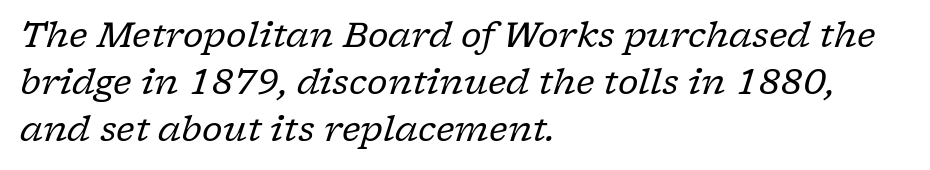
{"serif": "yes", "italic": "yes", "lean": "right", "slant_degrees": 17, "bold": "no", "weight": "regular", "width": "normal", "stroke_contrast": "low", "x_height": "medium", "monospaced": "no", "underline": "no", "align": "left", "line_spacing": "normal", "line_spacing_ratio": 1.34, "letter_spacing": "normal", "letter_spacing_em": 0.0, "glyph_px": 35}
